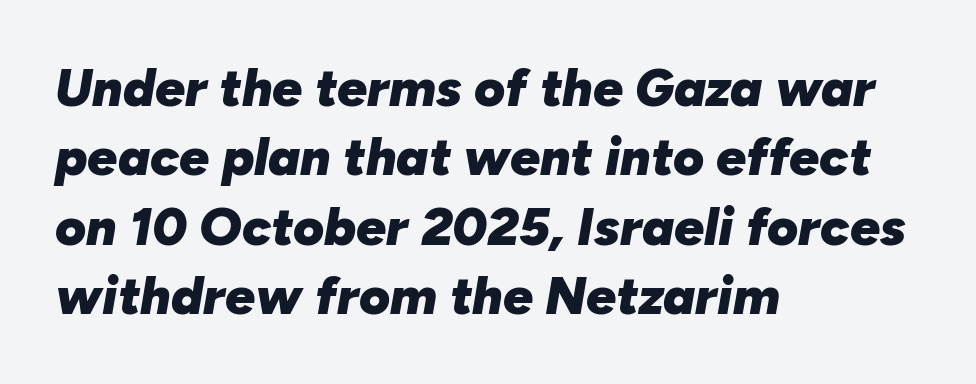
{"italic": "yes", "lean": "right", "slant_degrees": 10, "bold": "yes", "weight": "heavy", "width": "normal", "stroke_contrast": "low", "x_height": "medium", "monospaced": "no", "underline": "no", "align": "left", "line_spacing": "normal", "line_spacing_ratio": 1.31, "letter_spacing": "normal", "letter_spacing_em": 0.0, "glyph_px": 53}
